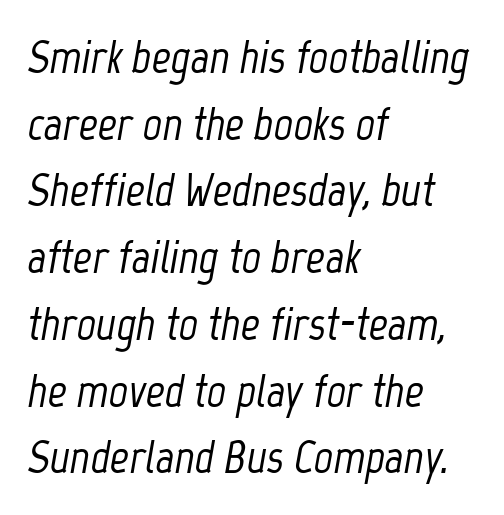
The image shows 47 px condensed type, italic (leaning right); set left-aligned, normal line spacing (1.42x), normal letter spacing, not underlined; low stroke contrast and a medium x-height.
